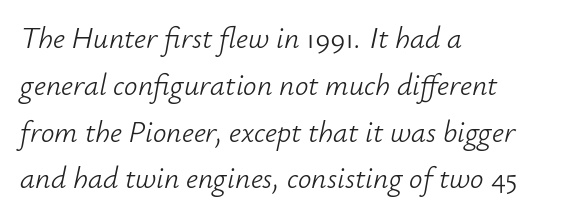
Italic: yes, the glyphs are oblique. Underline: absent. The font sits on the lighter half of the weight spectrum, regular included. Leading matches the norm, producing a regular column. Do the characters align in a grid? No, the font is proportional. Words appear dense and cohesive because spacing is normal.
